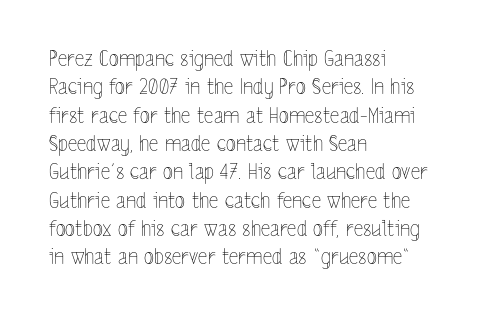
Evenly set lines give the paragraph a standard silhouette. Students, note that the glyphs here touch the page at normal intervals. In terms of posture, this sample is upright. Typeset ragged right — the left edge is the straight one.
